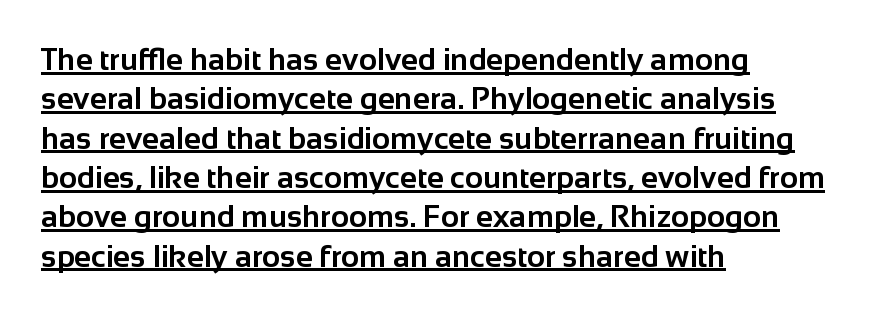
Posture: upright roman. Teacher's note: observe the even left margin — that is flush-left alignment. Every letter is thick-stroked: bold, no question. Successive baselines arrive at the customary interval. Font category for this specimen: sans-serif.
